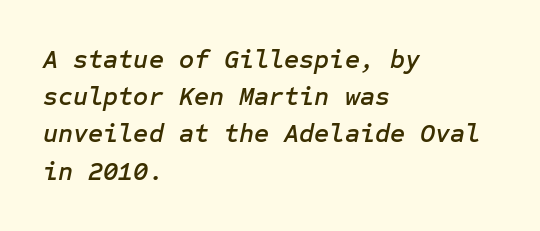
{"italic": "yes", "lean": "right", "slant_degrees": 12, "underline": "no", "align": "left", "line_spacing": "normal", "line_spacing_ratio": 1.43, "letter_spacing": "normal", "letter_spacing_em": 0.0, "glyph_px": 26}
